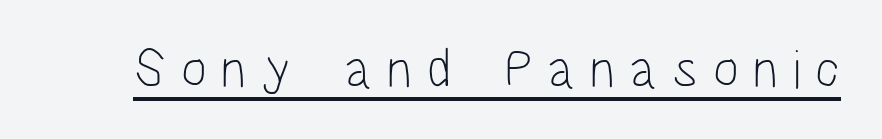
{"serif": "no", "italic": "no", "bold": "no", "weight": "light", "width": "condensed", "stroke_contrast": "low", "x_height": "large", "monospaced": "no", "underline": "yes", "letter_spacing": "wide", "letter_spacing_em": 0.27, "glyph_px": 55}
